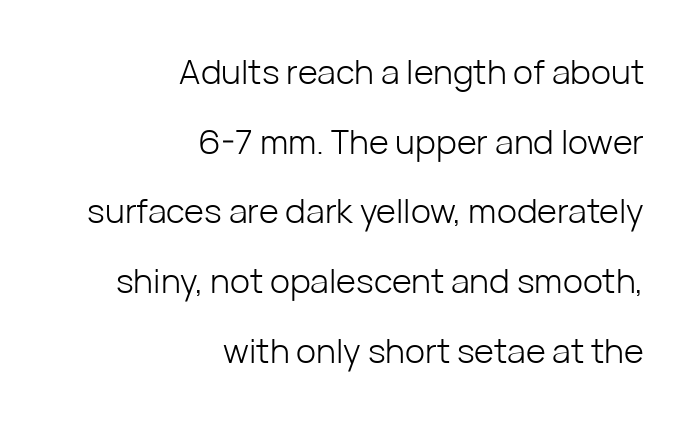
Characters remain perfectly vertical along every line. If you drew a ruler down the right edge, every line would touch it. Regarding leading, the lines here are spaced well apart. Observe the ordinary spacing: letters are neighbours, not strangers. Observe the absence of serifs on each vertical stroke in this sample.
